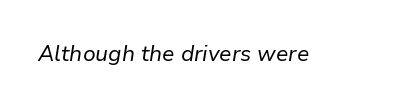
Q: Is the text bold? A: No.
Q: Is the text italic (slanted)? A: Yes, it leans right by about 9 degrees.
Q: Is the text underlined? A: No.
Q: Is the spacing between letters normal or unusually wide? A: Normal.
